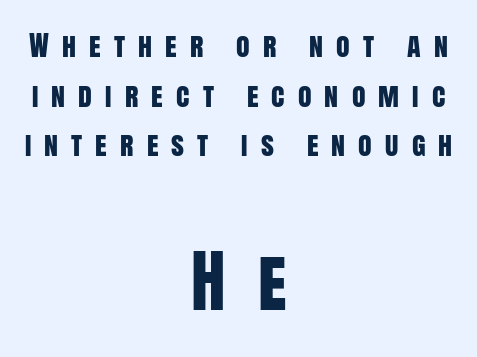
Students, note that the glyphs here are deliberately spaced far apart. Each line is balanced around a shared central axis. Of the two passages, the one underneath uses the larger point size. Nobody drew a line under any word here.
